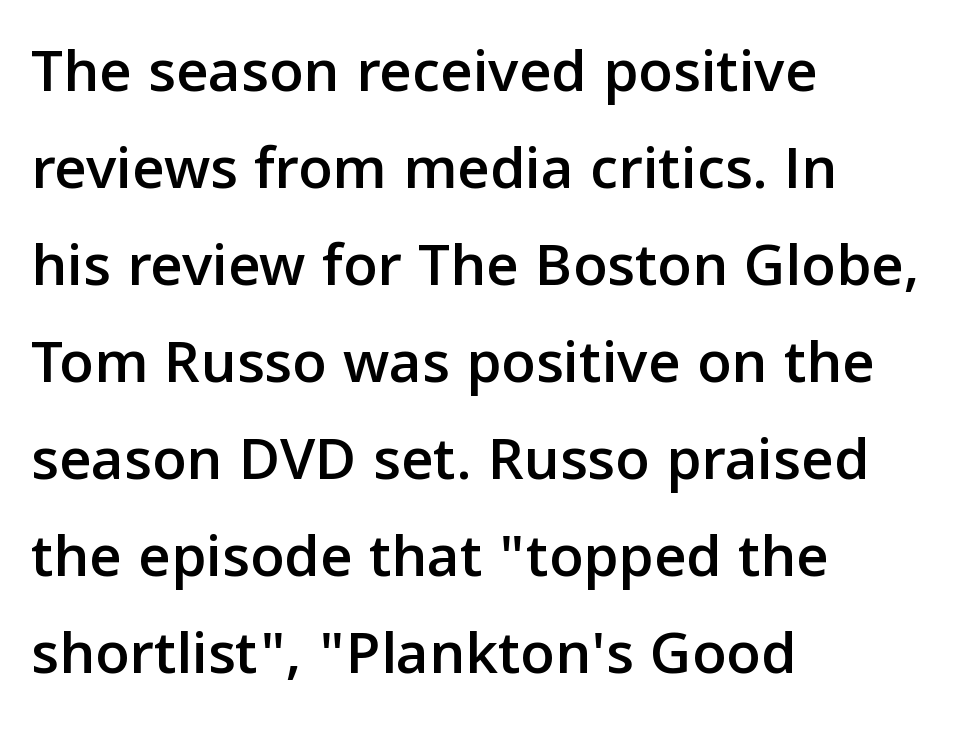
Q: Is the text italic (slanted)? A: No, it is upright.
Q: Is the typeface a serif or a sans-serif typeface? A: Sans-serif.
Q: Is the text underlined? A: No.
Q: How is the paragraph aligned? A: Left-aligned.
Q: Is the spacing between letters normal or unusually wide? A: Normal.
Q: Is the spacing between lines tight, normal or loose? A: Normal.
Q: Width (condensed, normal, or wide)? A: Normal.
Q: Stroke contrast? A: Low.
Q: x-height? A: Medium.
Q: Monospaced? A: No.
